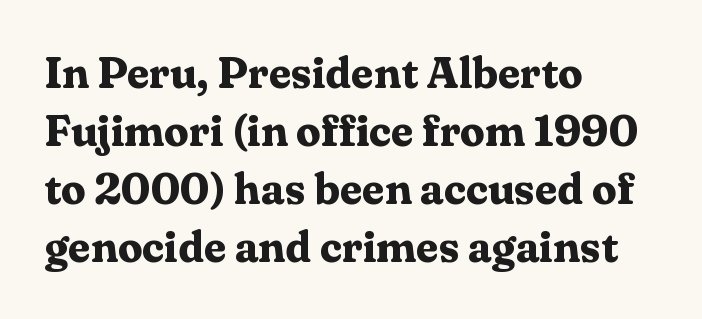
{"serif": "yes", "italic": "no", "bold": "yes", "weight": "bold", "width": "normal", "stroke_contrast": "medium", "x_height": "medium", "monospaced": "no", "underline": "no", "align": "left", "line_spacing": "normal", "line_spacing_ratio": 1.32, "letter_spacing": "normal", "letter_spacing_em": 0.0, "glyph_px": 44}
